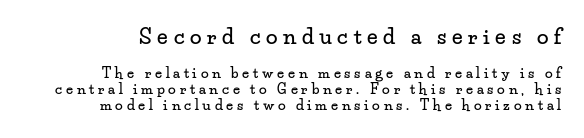
The image shows 21 px text type, upright; set tight line spacing (1.15x), unusually wide letter spacing (+0.27 em), not underlined; the first (top) block is 1.5x larger.
